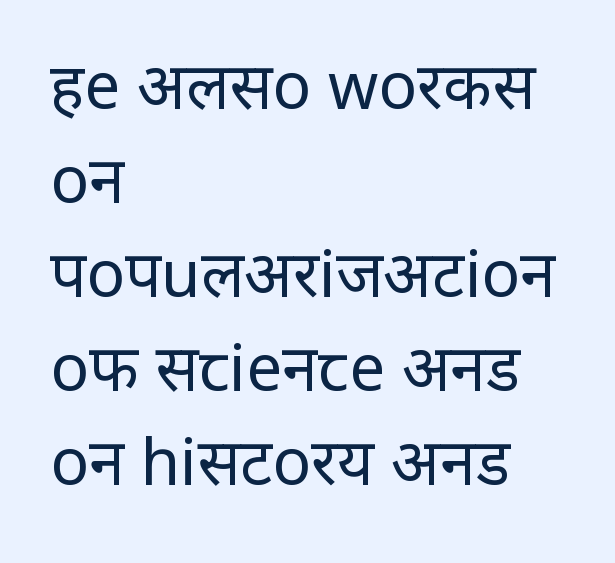
Q: Is the text bold? A: No.
Q: Is the text italic (slanted)? A: No, it is upright.
Q: Is the typeface a serif or a sans-serif typeface? A: Sans-serif.
Q: Is the text underlined? A: No.
Q: How is the paragraph aligned? A: Left-aligned.
Q: Is the spacing between letters normal or unusually wide? A: Normal.
Q: Is the spacing between lines tight, normal or loose? A: Normal.
Q: Width (condensed, normal, or wide)? A: Normal.
Q: Stroke contrast? A: Low.
Q: x-height? A: Large.
Q: Monospaced? A: No.
